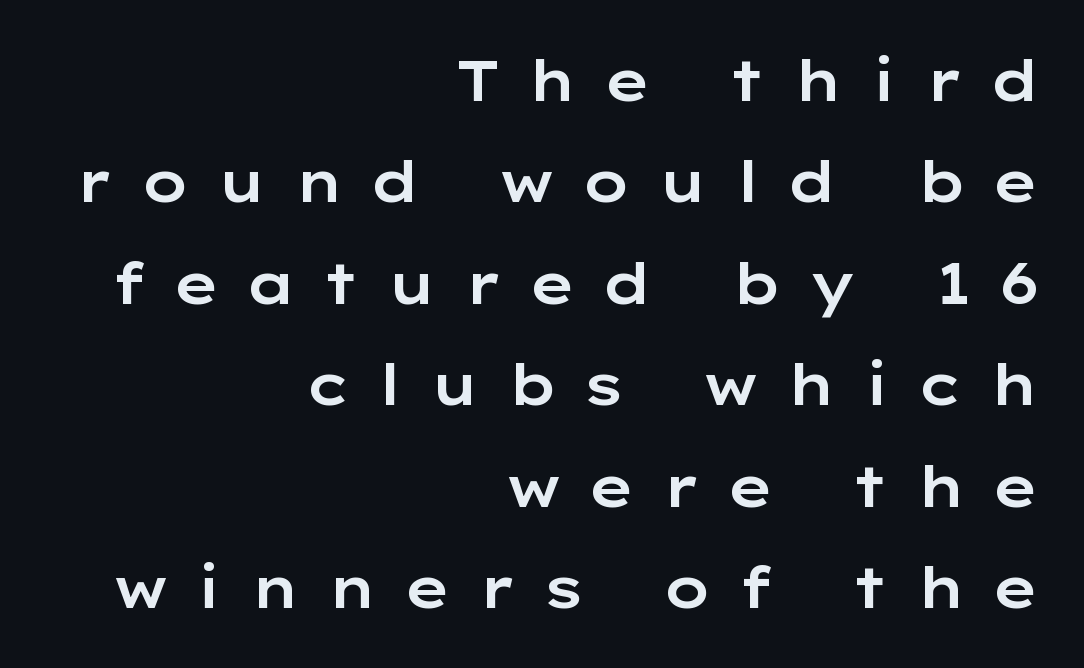
The image shows 57 px wide sans-serif type, upright; set right-aligned, line spacing 1.78x, unusually wide letter spacing (+0.45 em), not underlined; low stroke contrast and a medium x-height.
